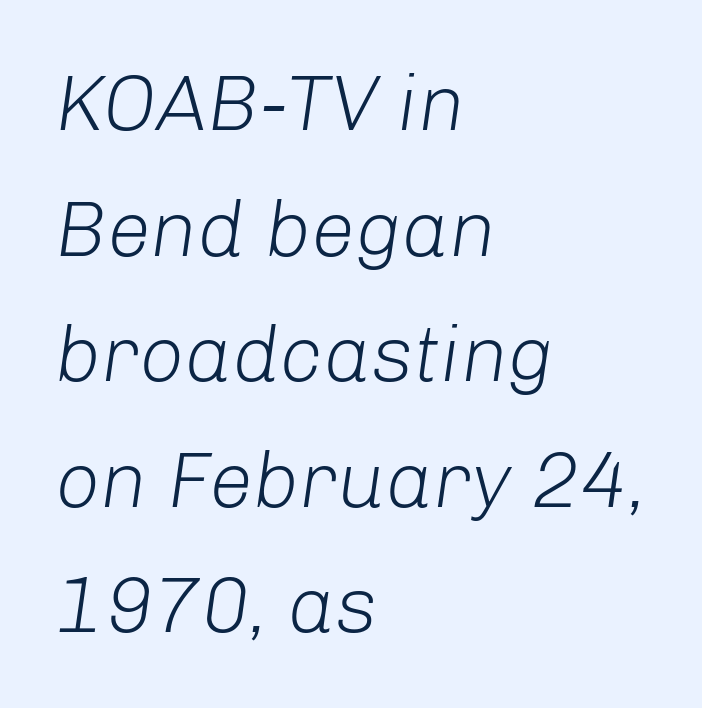
Spacing between characters is what you'd get straight out of the box. Heaviness? Minimal to ordinary, like unemphasized prose. These lines stack with their left ends in a neat column. Leading matches the norm, producing a regular column. The space beneath each line is pristine and unruled. Designer's note — italics engaged.
